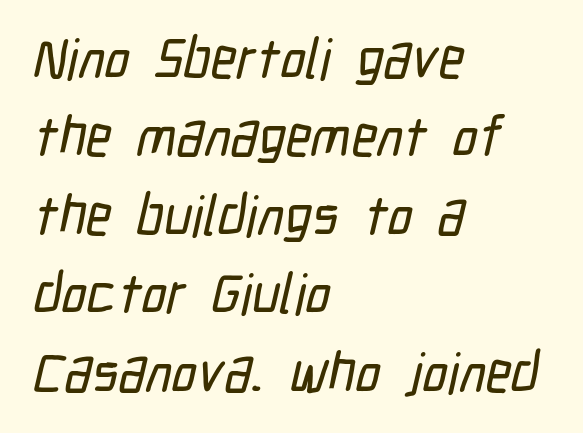
Q: Is the typeface a serif or a sans-serif typeface? A: Sans-serif.
Q: Is the text underlined? A: No.
Q: How is the paragraph aligned? A: Left-aligned.
Q: Is the spacing between letters normal or unusually wide? A: Normal.
Q: Is the spacing between lines tight, normal or loose? A: Normal.
Q: Width (condensed, normal, or wide)? A: Condensed.
Q: Stroke contrast? A: Low.
Q: x-height? A: Medium.
Q: Monospaced? A: No.
